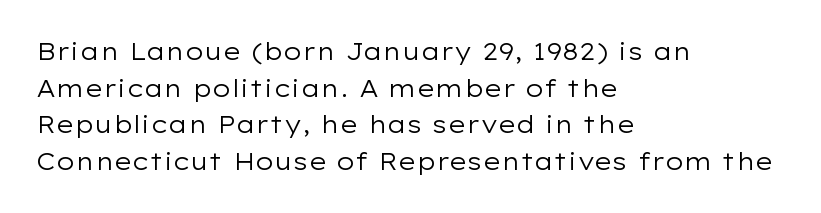
The image shows 24 px text type, upright; set left-aligned, normal line spacing (1.53x), normal letter spacing, not underlined.
